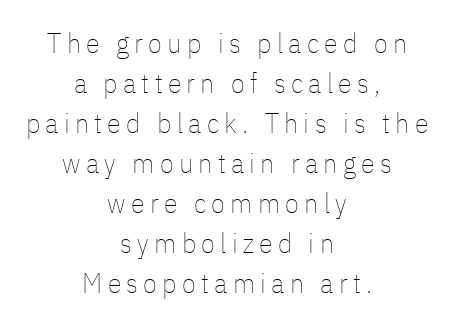
{"italic": "no", "bold": "no", "weight": "thin", "width": "condensed", "stroke_contrast": "low", "x_height": "medium", "monospaced": "no", "underline": "no", "align": "center", "line_spacing": "normal", "line_spacing_ratio": 1.43, "glyph_px": 28}
